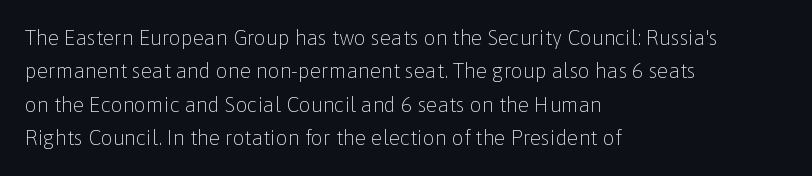
The image shows 21 px text type, upright; set left-aligned, normal line spacing (1.59x), normal letter spacing, not underlined.
